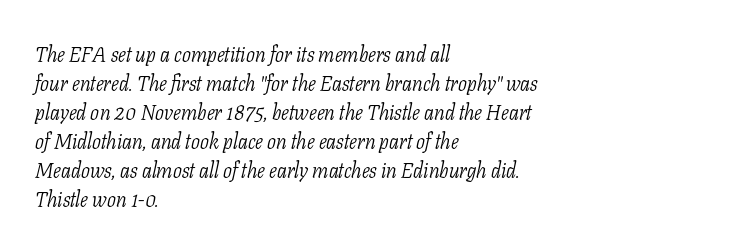
Successive baselines arrive at the customary interval. The string is rendered with underlining switched off. Each line starts at the same left margin while the right side varies. There's an unmistakable incline to the writing here. The letters look calm and open, with moderate or lighter stems.
